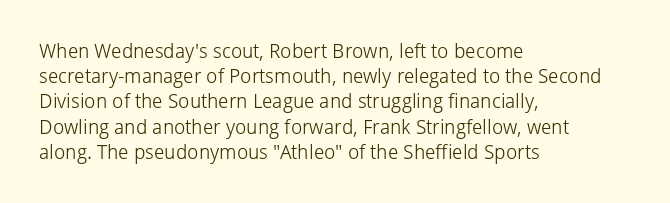
The image shows 20 px text type, upright; set left-aligned, normal line spacing (1.26x), normal letter spacing, not underlined.
